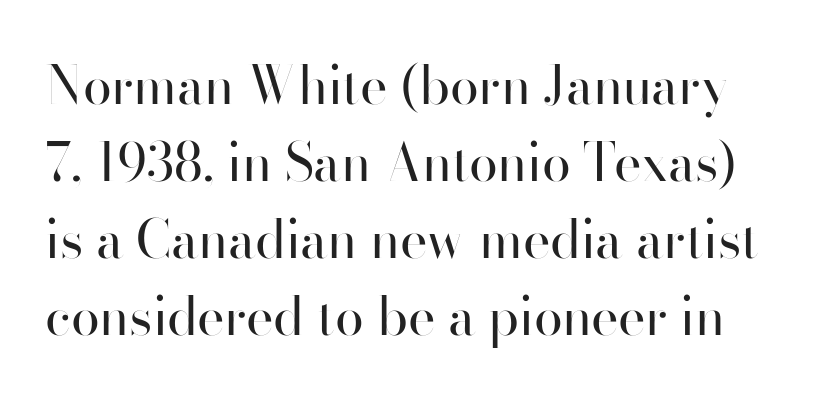
The image shows 52 px regular-weight sans-serif type, upright; set normal line spacing (1.48x), normal letter spacing, not underlined; high stroke contrast and a small x-height.
